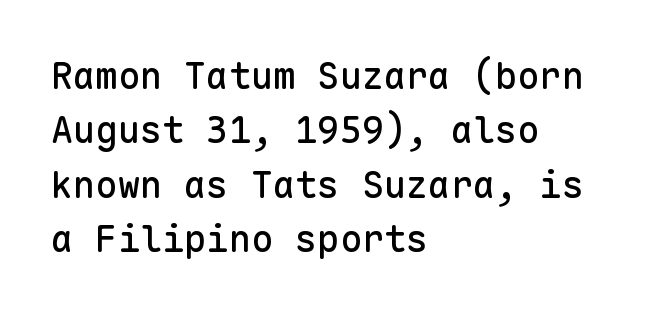
{"serif": "no", "italic": "no", "width": "normal", "stroke_contrast": "low", "x_height": "medium", "monospaced": "yes", "underline": "no", "align": "left", "line_spacing": "normal", "line_spacing_ratio": 1.47, "letter_spacing": "normal", "letter_spacing_em": 0.0, "glyph_px": 37}
